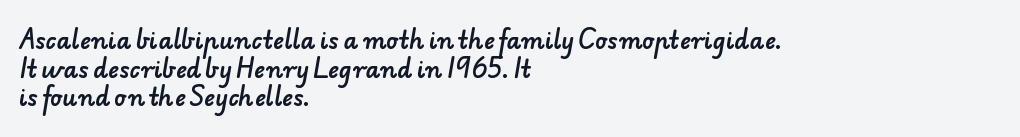
The image shows 23 px text type; set left-aligned, line spacing 1.24x, normal letter spacing, not underlined.
